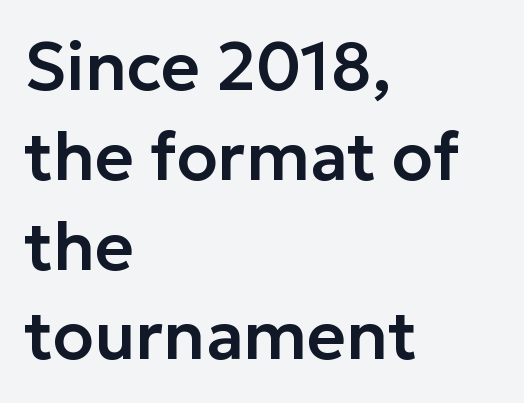
{"serif": "no", "italic": "no", "width": "normal", "stroke_contrast": "low", "x_height": "medium", "monospaced": "no", "underline": "no", "align": "left", "line_spacing": "normal", "line_spacing_ratio": 1.34, "letter_spacing": "normal", "letter_spacing_em": 0.0, "glyph_px": 67}
